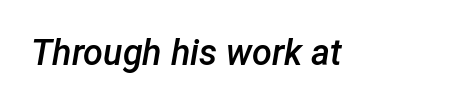
{"italic": "yes", "lean": "right", "slant_degrees": 12, "bold": "semi", "weight": "semibold", "width": "normal", "stroke_contrast": "low", "x_height": "medium", "monospaced": "no", "underline": "no", "letter_spacing": "normal", "letter_spacing_em": 0.0, "glyph_px": 36}
